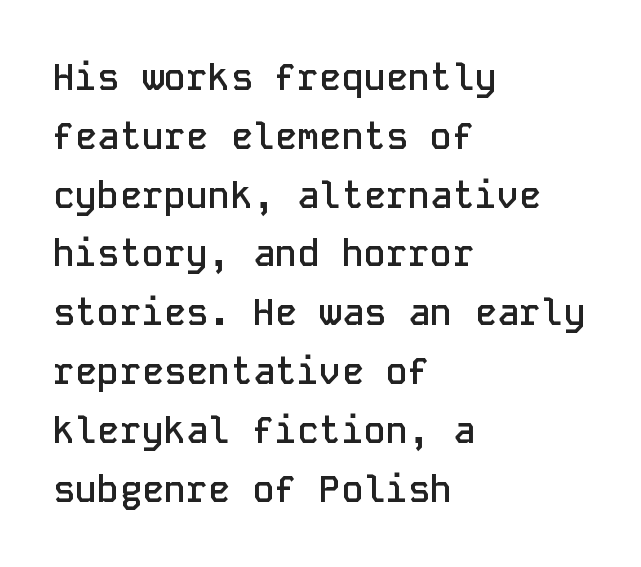
The image shows 37 px semibold sans-serif type, upright, monospaced; set left-aligned, normal line spacing (1.59x), normal letter spacing, not underlined; low stroke contrast and a medium x-height.
